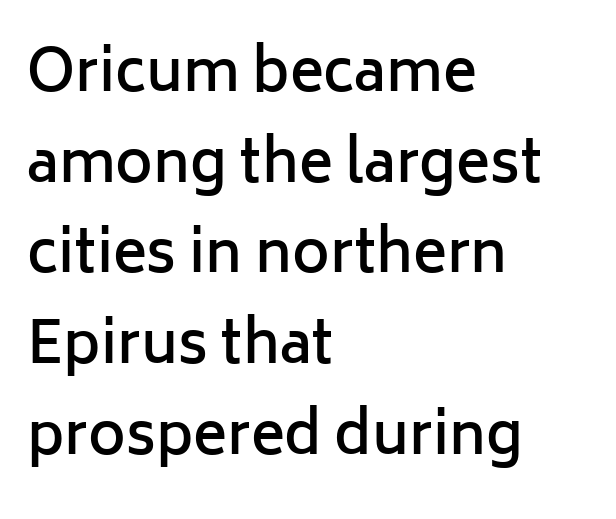
Q: Is the text bold? A: Semi-bold.
Q: Is the text italic (slanted)? A: No, it is upright.
Q: Is the typeface a serif or a sans-serif typeface? A: Sans-serif.
Q: Is the text underlined? A: No.
Q: How is the paragraph aligned? A: Left-aligned.
Q: Is the spacing between letters normal or unusually wide? A: Normal.
Q: Is the spacing between lines tight, normal or loose? A: Normal.
Q: Width (condensed, normal, or wide)? A: Normal.
Q: Stroke contrast? A: Low.
Q: x-height? A: Medium.
Q: Monospaced? A: No.
